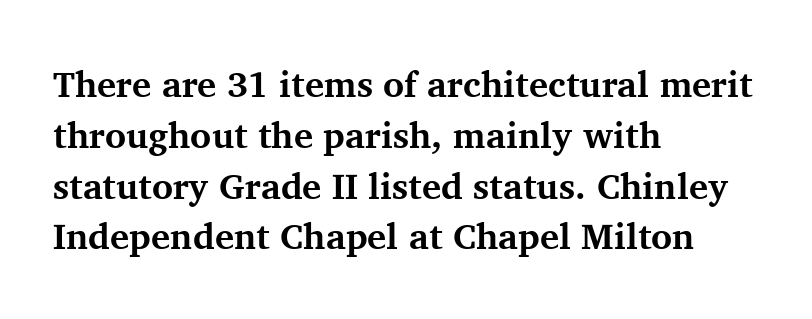
Q: Is the text bold? A: Yes.
Q: Is the text italic (slanted)? A: No, it is upright.
Q: Is the typeface a serif or a sans-serif typeface? A: Serif.
Q: Is the text underlined? A: No.
Q: How is the paragraph aligned? A: Left-aligned.
Q: Is the spacing between letters normal or unusually wide? A: Normal.
Q: Is the spacing between lines tight, normal or loose? A: Normal.
Q: Width (condensed, normal, or wide)? A: Normal.
Q: Stroke contrast? A: Medium.
Q: x-height? A: Medium.
Q: Monospaced? A: No.
